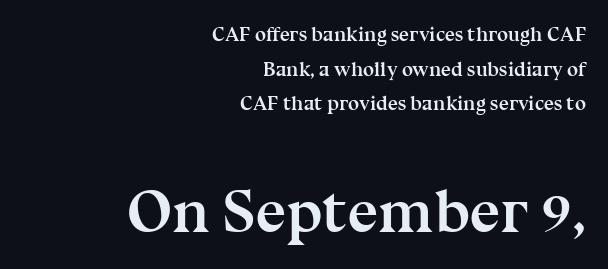
The image shows 61 px semibold serif type, upright; set right-aligned, line spacing 1.73x, normal letter spacing, not underlined; the second (bottom) block is 3.05x larger; medium stroke contrast and a medium x-height.
